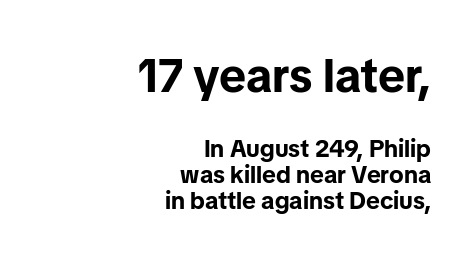
The image shows 47 px bold sans-serif type, upright; set right-aligned, tight line spacing (1.08x), normal letter spacing, not underlined; the first (top) block is 1.96x larger; low stroke contrast and a medium x-height.
